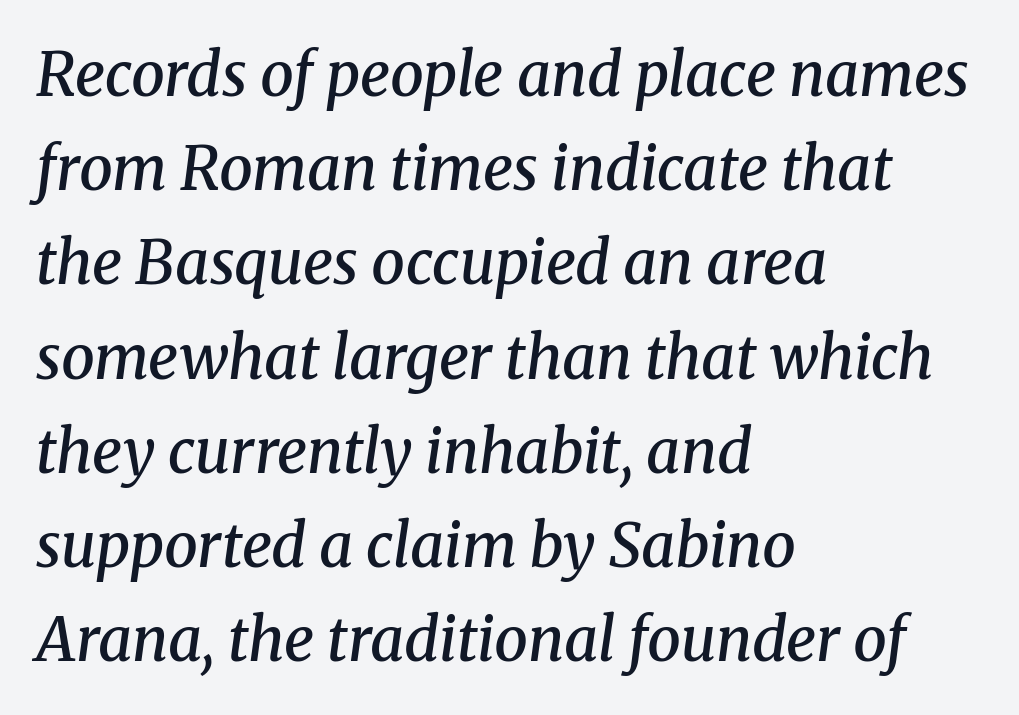
The image shows 60 px semibold serif type, italic (leaning right); set left-aligned, normal line spacing (1.57x), normal letter spacing, not underlined; medium stroke contrast and a medium x-height.
